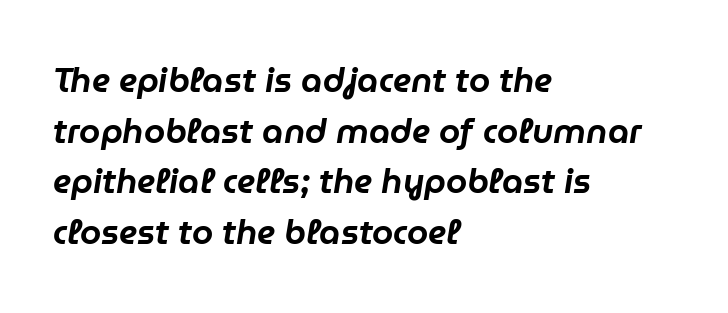
The letters advance in unequal steps, a hallmark of proportional type. Style check: oblique. This rendering features lettering with no underline. A classic flush-left, rag-right setting is used for this passage. Summary of vertical rhythm: regular, with standard interline spacing. Nothing unusual about the tracking: characters are spaced as the font intends.
